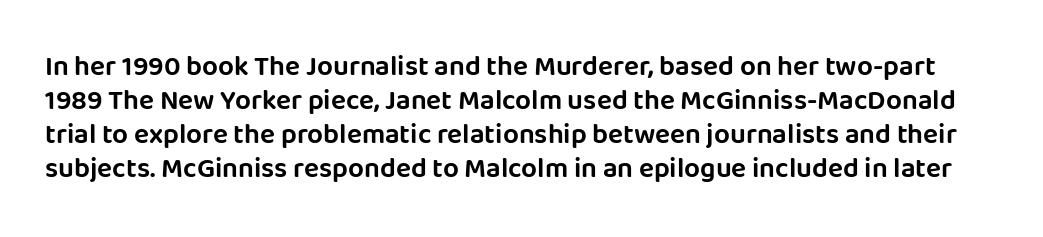
Q: Is the text italic (slanted)? A: No, it is upright.
Q: Is the typeface a serif or a sans-serif typeface? A: Sans-serif.
Q: Is the text underlined? A: No.
Q: Is the spacing between letters normal or unusually wide? A: Normal.
Q: Width (condensed, normal, or wide)? A: Normal.
Q: Stroke contrast? A: Low.
Q: x-height? A: Large.
Q: Monospaced? A: No.
